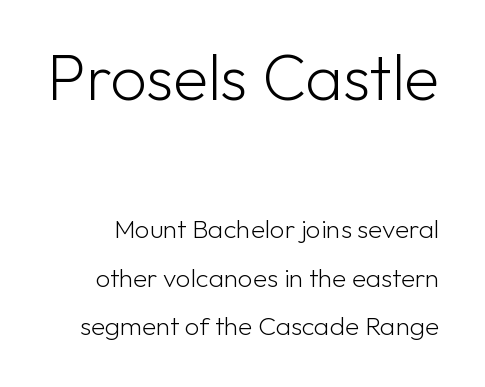
This is roman type, the default non-slanted kind. A student would notice the top passage is typeset larger than what follows. What stands out about the letter spacing? Nothing — it is the standard amount. Plain, unruled lines of type. Stroke terminals: plain, sans-serif.
